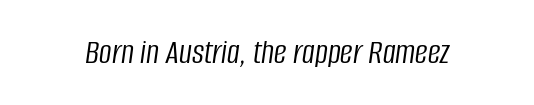
{"italic": "yes", "lean": "right", "slant_degrees": 8, "bold": "no", "weight": "light", "width": "condensed", "stroke_contrast": "low", "x_height": "large", "monospaced": "no", "underline": "no", "letter_spacing": "normal", "letter_spacing_em": 0.0, "glyph_px": 35}
